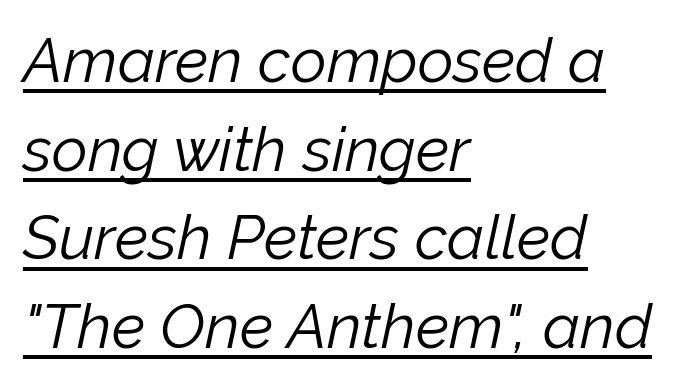
{"italic": "yes", "lean": "right", "slant_degrees": 12, "bold": "no", "weight": "light", "width": "normal", "stroke_contrast": "low", "x_height": "medium", "monospaced": "no", "underline": "yes", "align": "left", "line_spacing": "normal", "line_spacing_ratio": 1.43, "letter_spacing": "normal", "letter_spacing_em": 0.0, "glyph_px": 62}
